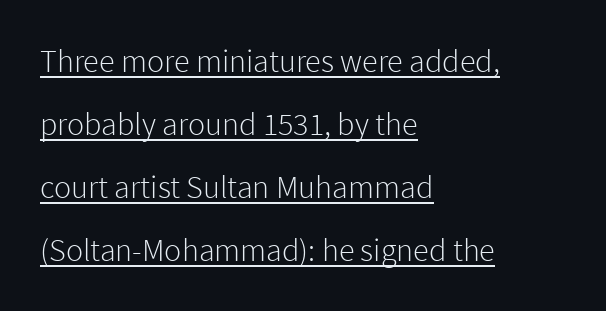
Does the leading feel generous? Absolutely, it's lavish. Heaviness? Minimal to ordinary, like unemphasized prose. Characters follow at the spacing the type designer built in. Looks like regular typesetting: each glyph gets only the width it needs. I'd call this a sans setting — the letters go barefoot. Posture: straight, roman, zero tilt.
